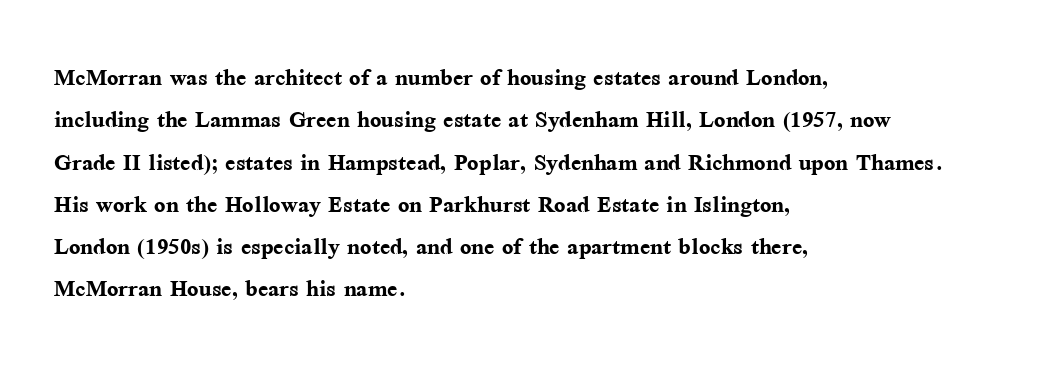
On the weight axis this lands at bold, roughly 700. You could not count columns in this text — the font is proportionally spaced. Decoration check: the copy has no underline. Students, observe: this is what conventionally led text looks like. A roman cut, with each character standing at attention. Is the letter spacing exaggerated? No — it looks like the ordinary default.
